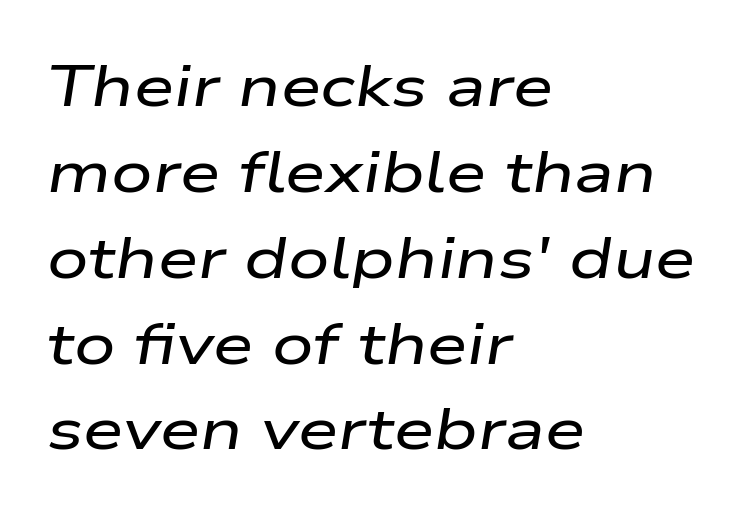
{"italic": "yes", "lean": "right", "slant_degrees": 9, "width": "wide", "stroke_contrast": "low", "x_height": "medium", "monospaced": "no", "underline": "no", "align": "left", "line_spacing": "normal", "line_spacing_ratio": 1.48, "letter_spacing": "normal", "letter_spacing_em": 0.0, "glyph_px": 58}
